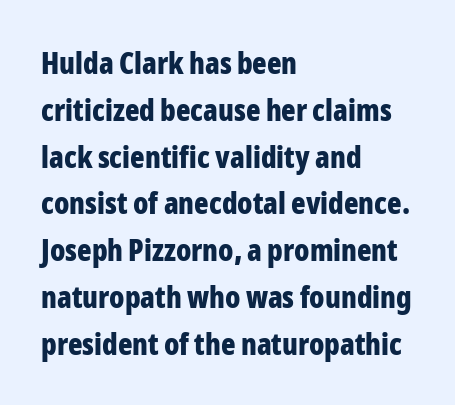
The words here are not underlined. These lines carry a lot of weight — the face is fully bold. Does the lettering tilt? It doesn't — this is upright. Proportional: the letters do not fall into vertical columns. Students, observe: this is what conventionally led text looks like. Observe the absence of serifs on each vertical stroke in this sample.
